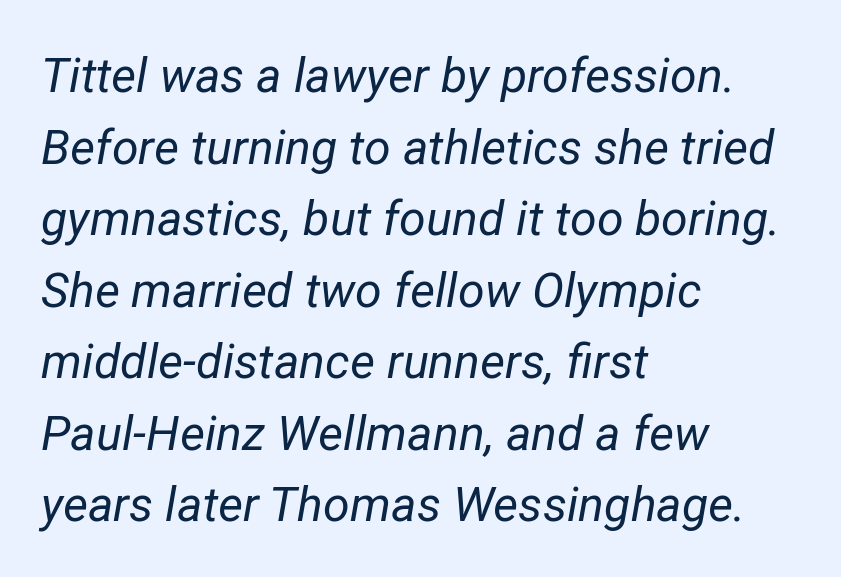
This sample uses plain, unmodified letter spacing. Letters rest on an invisible, unmarked baseline. The lines in this sample share a left origin and differ only in where they stop. Baseline-to-baseline distance is the conventional proportion of letter height. Spacing verdict: proportional, widths tailored to each character.
